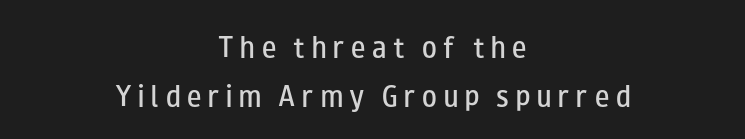
Q: Is the text bold? A: Semi-bold.
Q: Is the text italic (slanted)? A: No, it is upright.
Q: Is the text underlined? A: No.
Q: How is the paragraph aligned? A: Centered.
Q: Is the spacing between letters normal or unusually wide? A: Unusually wide.
Q: Is the spacing between lines tight, normal or loose? A: Loose.
